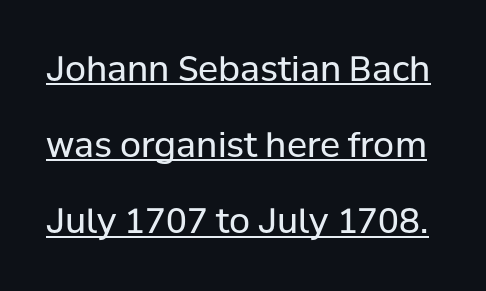
Q: Is the text bold? A: No.
Q: Is the text italic (slanted)? A: No, it is upright.
Q: Is the typeface a serif or a sans-serif typeface? A: Sans-serif.
Q: Is the text underlined? A: Yes.
Q: Is the spacing between letters normal or unusually wide? A: Normal.
Q: Is the spacing between lines tight, normal or loose? A: Loose.
Q: Width (condensed, normal, or wide)? A: Normal.
Q: Stroke contrast? A: Low.
Q: x-height? A: Medium.
Q: Monospaced? A: No.
